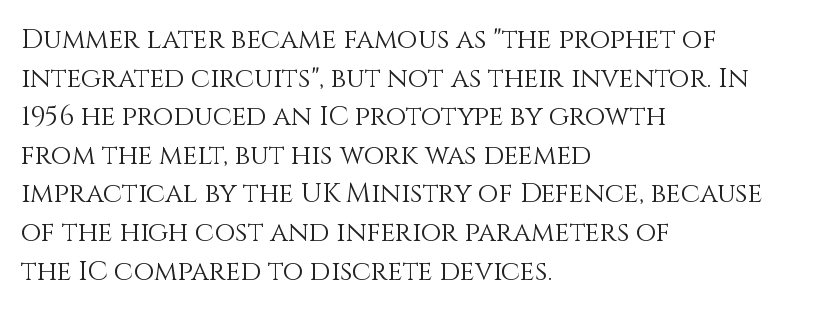
{"italic": "no", "bold": "no", "underline": "no", "align": "left", "line_spacing": "normal", "line_spacing_ratio": 1.43, "letter_spacing": "normal", "letter_spacing_em": 0.0, "glyph_px": 27}
